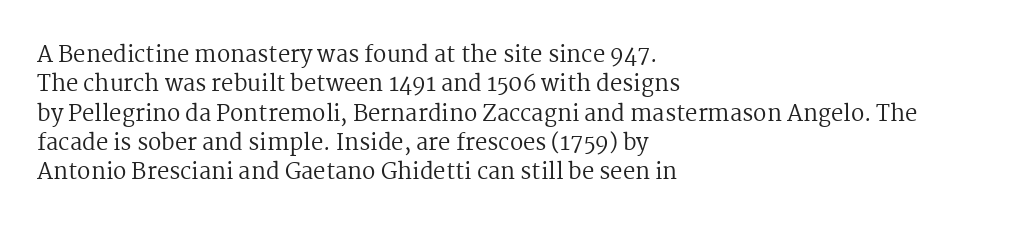
{"italic": "no", "bold": "no", "underline": "no", "align": "left", "line_spacing": "normal", "line_spacing_ratio": 1.33, "letter_spacing": "normal", "letter_spacing_em": 0.0, "glyph_px": 22}
